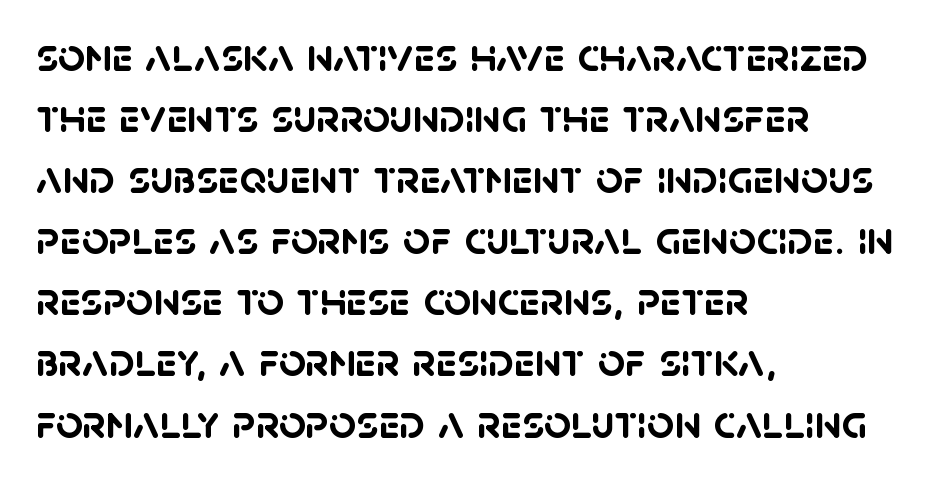
The image shows 47 px semibold sans-serif type; set left-aligned, normal line spacing (1.3x), normal letter spacing, not underlined; low stroke contrast and a large x-height.
